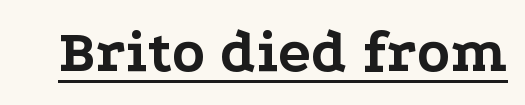
{"serif": "yes", "italic": "no", "bold": "yes", "weight": "bold", "width": "wide", "stroke_contrast": "low", "x_height": "medium", "monospaced": "no", "underline": "yes", "letter_spacing": "normal", "letter_spacing_em": 0.0, "glyph_px": 61}
